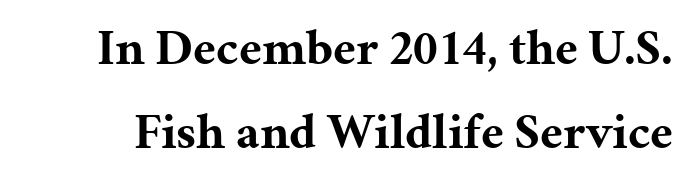
{"serif": "yes", "italic": "no", "bold": "yes", "weight": "bold", "width": "normal", "stroke_contrast": "medium", "x_height": "medium", "monospaced": "no", "underline": "no", "line_spacing": "normal", "line_spacing_ratio": 1.68, "letter_spacing": "normal", "letter_spacing_em": 0.0, "glyph_px": 50}
